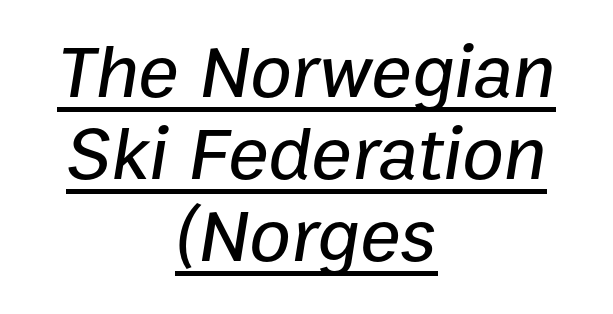
Q: Is the text italic (slanted)? A: Yes, it leans right by about 9 degrees.
Q: Is the text underlined? A: Yes.
Q: How is the paragraph aligned? A: Centered.
Q: Is the spacing between letters normal or unusually wide? A: Normal.
Q: Is the spacing between lines tight, normal or loose? A: Tight.
Q: Width (condensed, normal, or wide)? A: Normal.
Q: Stroke contrast? A: Low.
Q: x-height? A: Medium.
Q: Monospaced? A: No.
